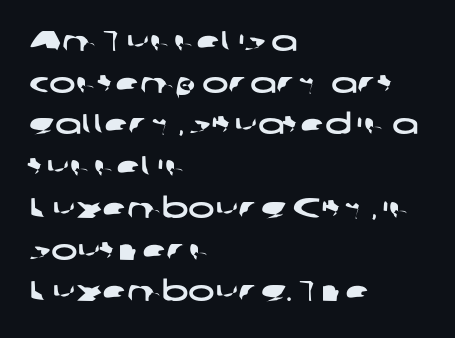
Q: Is the typeface a serif or a sans-serif typeface? A: Sans-serif.
Q: Is the text underlined? A: No.
Q: How is the paragraph aligned? A: Left-aligned.
Q: Is the spacing between letters normal or unusually wide? A: Normal.
Q: Is the spacing between lines tight, normal or loose? A: Normal.
Q: Width (condensed, normal, or wide)? A: Wide.
Q: Stroke contrast? A: Low.
Q: x-height? A: Medium.
Q: Monospaced? A: No.
